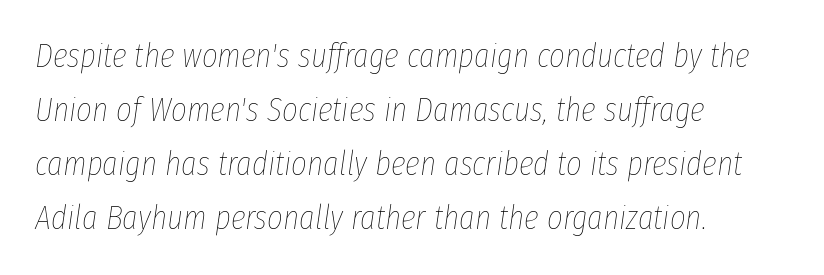
The image shows 34 px thin, condensed type, italic (leaning right); set left-aligned, normal line spacing (1.59x), normal letter spacing, not underlined; low stroke contrast and a medium x-height.
